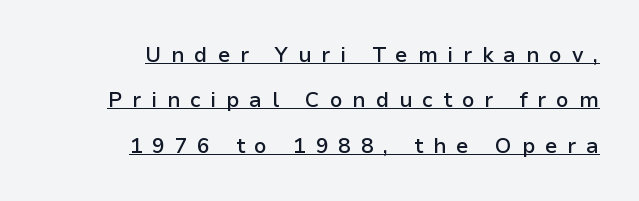
The axis of the letterforms is exactly vertical. The paragraph has a hard right edge and a soft left edge. Students, observe: this is what heavily led, spacious text looks like. Here the glyphs are tracked loosely, breaking word shapes into spaced letters.
